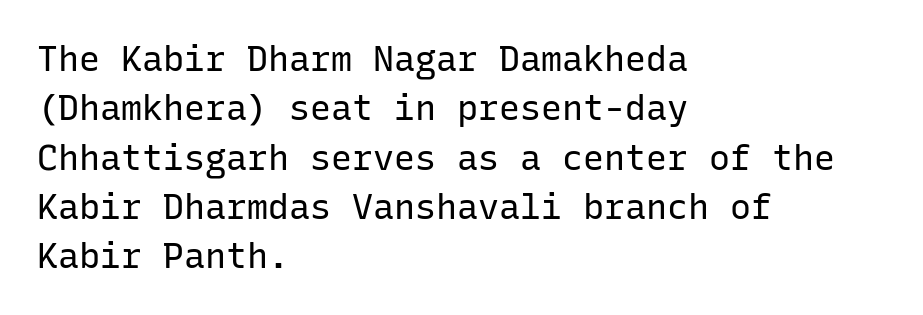
{"serif": "no", "italic": "no", "bold": "no", "weight": "regular", "width": "normal", "stroke_contrast": "low", "x_height": "medium", "monospaced": "yes", "underline": "no", "align": "left", "line_spacing": "normal", "line_spacing_ratio": 1.41, "letter_spacing": "normal", "letter_spacing_em": 0.0, "glyph_px": 35}
